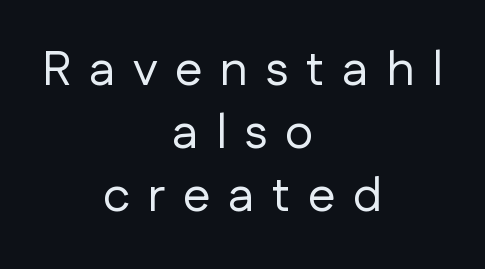
{"serif": "no", "italic": "no", "bold": "no", "weight": "regular", "width": "normal", "stroke_contrast": "low", "x_height": "medium", "monospaced": "no", "underline": "no", "align": "center", "line_spacing": "normal", "line_spacing_ratio": 1.29, "letter_spacing": "wide", "letter_spacing_em": 0.36, "glyph_px": 49}
